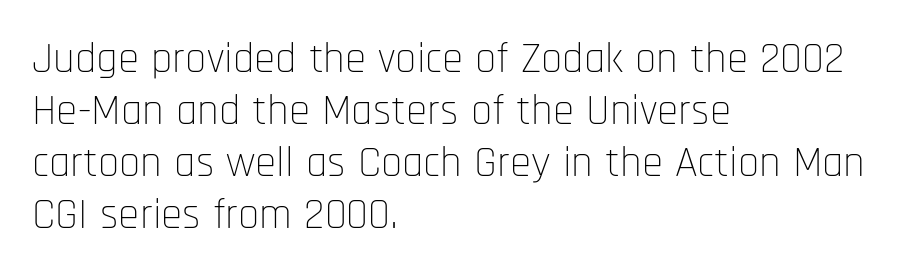
Tracking here is standard; glyphs follow each other at the usual distance. The designer went with a sans here, leaving each stem footless. The letters stand straight up with perfectly vertical stems. Think of a printed novel: that variable character pitch is what you see here.
